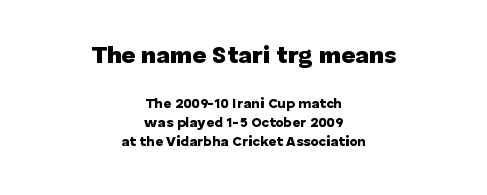
{"italic": "no", "bold": "yes", "underline": "no", "align": "center", "line_spacing": "normal", "line_spacing_ratio": 1.39, "letter_spacing": "normal", "letter_spacing_em": 0.0, "larger_block": "first", "size_ratio": 1.71, "glyph_px": 24}
